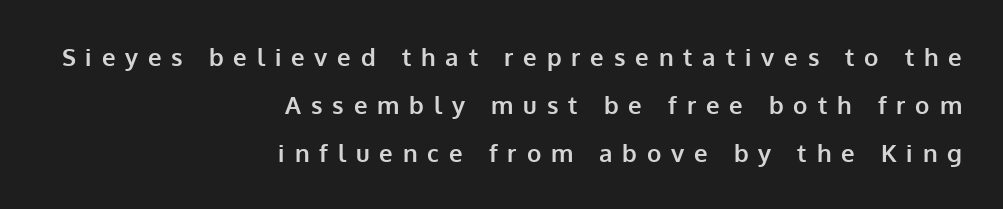
{"italic": "no", "bold": "yes", "underline": "no", "align": "right", "line_spacing": "loose", "line_spacing_ratio": 1.99, "letter_spacing": "wide", "letter_spacing_em": 0.41, "glyph_px": 24}
